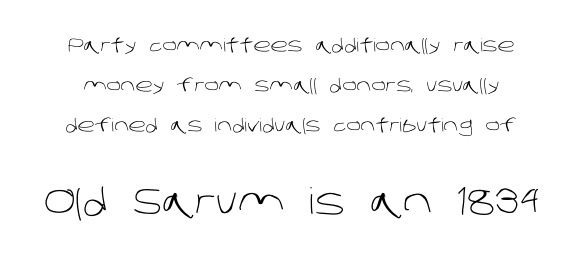
The image shows 36 px light sans-serif type; set loose line spacing (2.21x), normal letter spacing, not underlined; the second (bottom) block is 2.0x larger; low stroke contrast and a large x-height.
